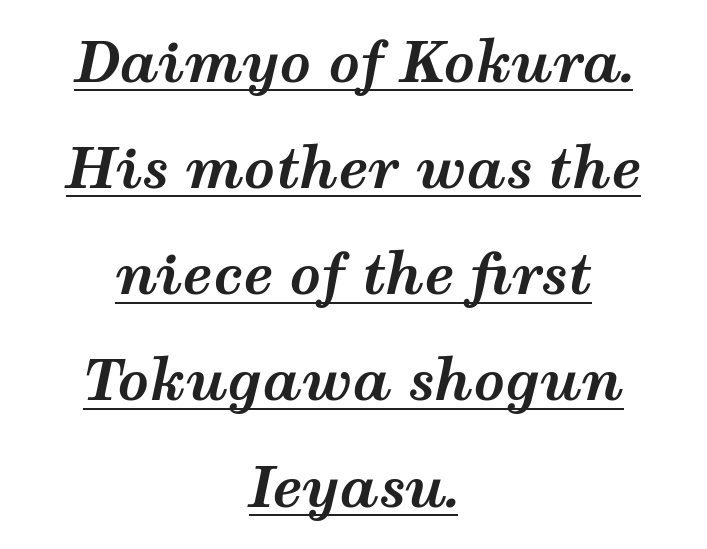
Q: Is the text bold? A: Yes.
Q: Is the text italic (slanted)? A: Yes, it leans right by about 12 degrees.
Q: Is the text underlined? A: Yes.
Q: How is the paragraph aligned? A: Centered.
Q: Is the spacing between letters normal or unusually wide? A: Normal.
Q: Is the spacing between lines tight, normal or loose? A: Loose.
Q: Width (condensed, normal, or wide)? A: Wide.
Q: Stroke contrast? A: Medium.
Q: x-height? A: Medium.
Q: Monospaced? A: No.
